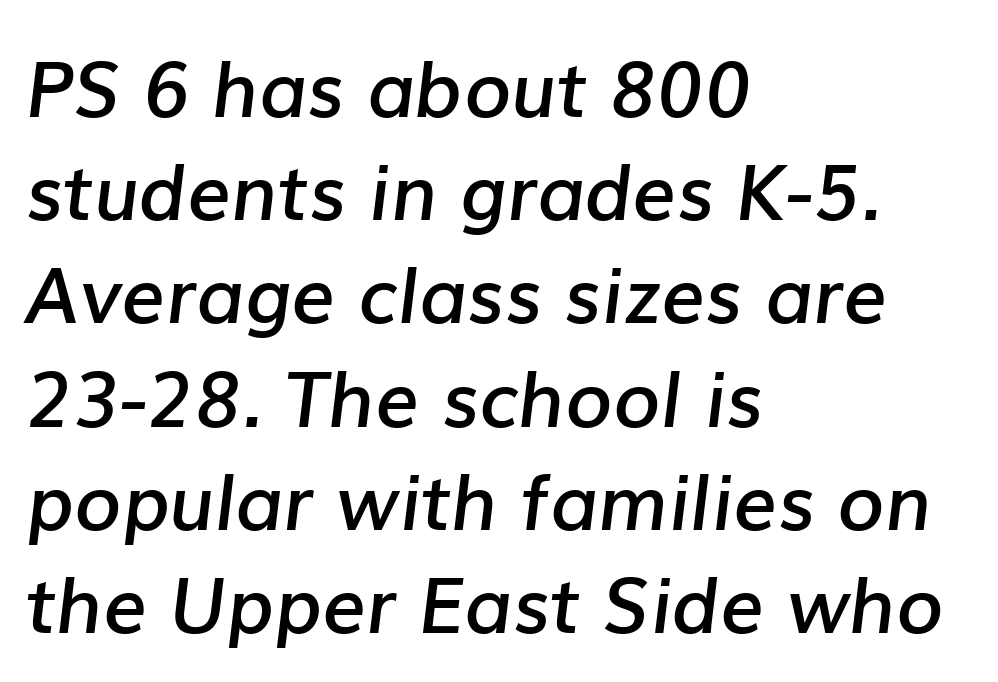
{"italic": "yes", "lean": "right", "slant_degrees": 7, "bold": "semi", "weight": "semibold", "width": "normal", "stroke_contrast": "low", "x_height": "medium", "monospaced": "no", "underline": "no", "align": "left", "line_spacing": "normal", "line_spacing_ratio": 1.34, "letter_spacing": "normal", "letter_spacing_em": 0.0, "glyph_px": 77}
